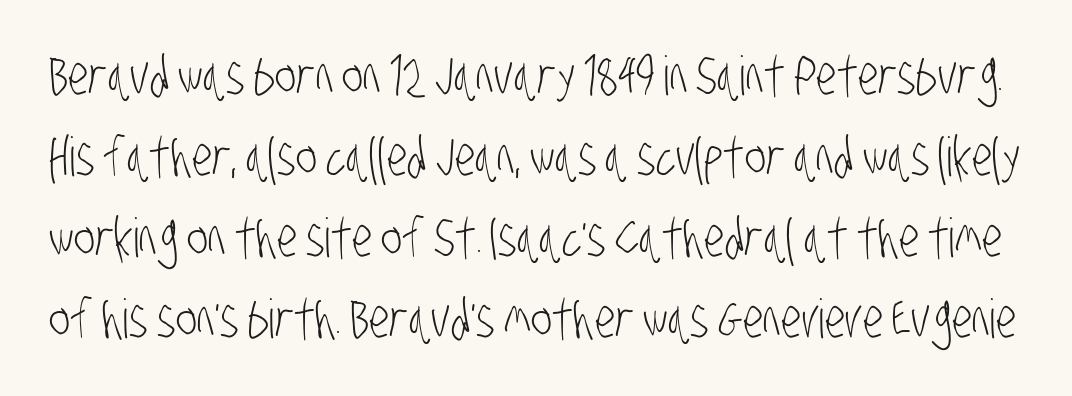
The designer left line spacing at the default. Clear beneath every line of the passage. Look at the bottom of the vertical strokes: they stop flat, with no serifs. A typesetter would call this zero additional tracking. Unbolded letterforms with no extra heft.
